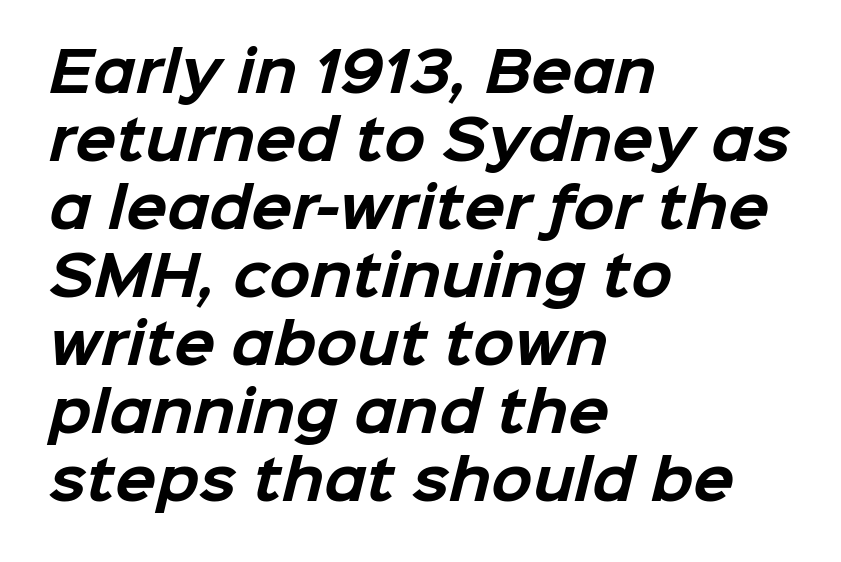
Check under the words: just untouched page. A typesetter would call this leading conventional body-copy spacing. Where is the straight margin? On the left. The passage shown is typeset with a sans-serif family. Proportional: the letters do not fall into vertical columns. Nobody touched the tracking dial on this one.
